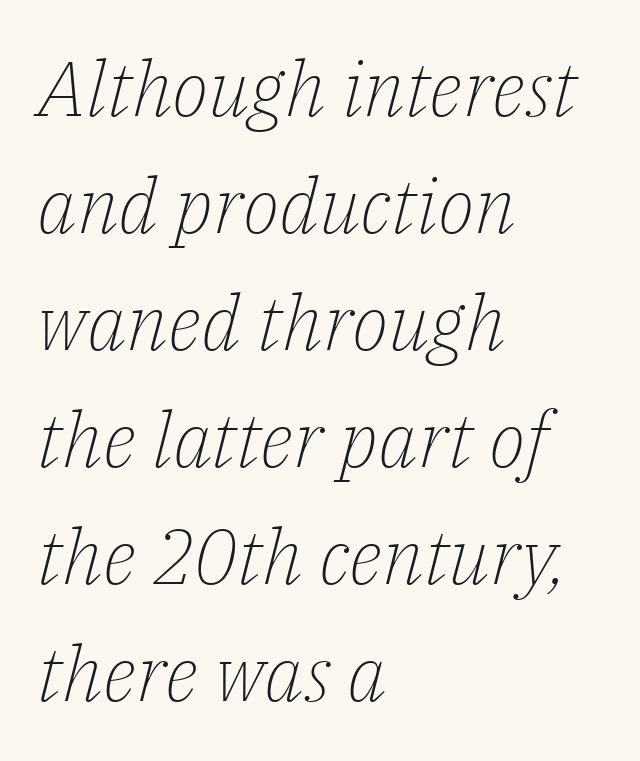
Q: Is the text bold? A: No.
Q: Is the text italic (slanted)? A: Yes, it leans right by about 14 degrees.
Q: Is the typeface a serif or a sans-serif typeface? A: Serif.
Q: Is the text underlined? A: No.
Q: How is the paragraph aligned? A: Left-aligned.
Q: Is the spacing between letters normal or unusually wide? A: Normal.
Q: Is the spacing between lines tight, normal or loose? A: Normal.
Q: Width (condensed, normal, or wide)? A: Normal.
Q: Stroke contrast? A: Low.
Q: x-height? A: Medium.
Q: Monospaced? A: No.
